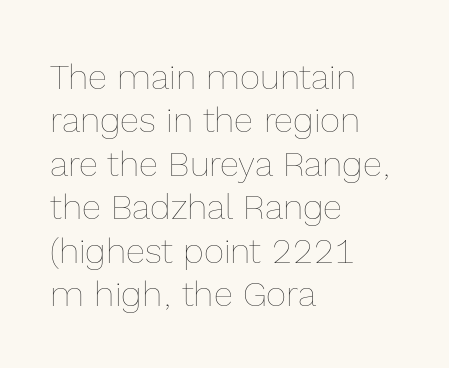
The letters sit at their default tracking, neither squeezed nor spread. On a weight scale, this lands at 450 or below. A clean baseline with only descenders dipping below it. In CSS terms this would be text-align: left. Here the designer chose a conventional face with non-uniform glyph widths.
